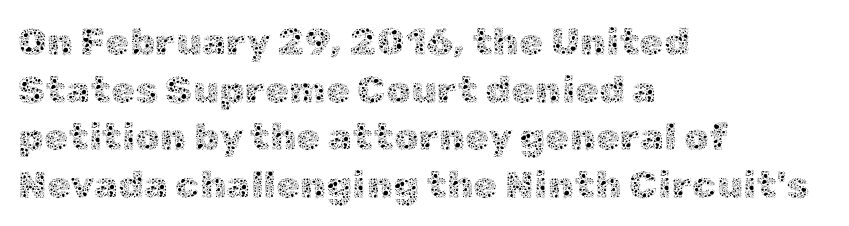
Descender tails drop into unmarked territory. Each stroke keeps to a modest, everyday thickness or less. Ascenders rise straight up at ninety degrees. The line texture is even and compact thanks to regular tracking. One-word summary of the alignment: left. Note the varied advance widths — an 'i' is clearly narrower than an 'm'.
